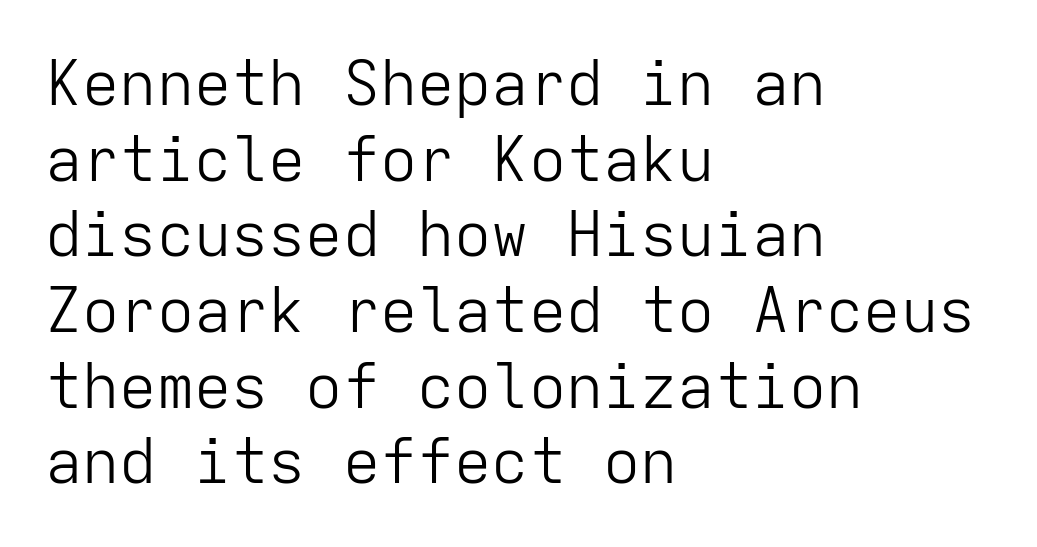
Q: Is the text bold? A: No.
Q: Is the text italic (slanted)? A: No, it is upright.
Q: Is the typeface a serif or a sans-serif typeface? A: Sans-serif.
Q: Is the text underlined? A: No.
Q: How is the paragraph aligned? A: Left-aligned.
Q: Is the spacing between letters normal or unusually wide? A: Normal.
Q: Width (condensed, normal, or wide)? A: Normal.
Q: Stroke contrast? A: Low.
Q: x-height? A: Medium.
Q: Monospaced? A: Yes.
